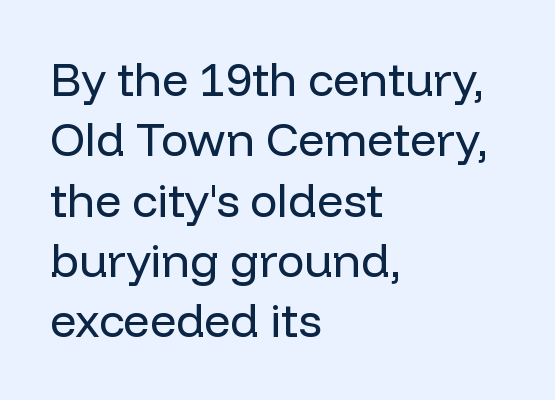
Only glyphs here, with clear space below each row. The lines in this sample share a left origin and differ only in where they stop. Designer's note — italics off, roman on. The rendering keeps characters at their native spacing. Think of a printed novel: that variable character pitch is what you see here. Notice how descenders clear the ascenders below comfortably — that's standard leading.
